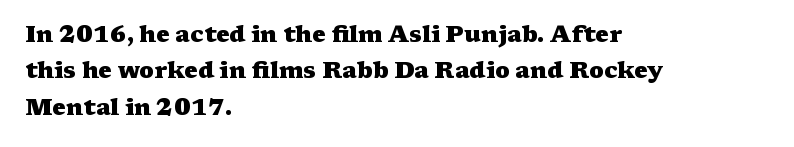
The image shows 23 px bold type, upright; set left-aligned, normal line spacing (1.58x), normal letter spacing, not underlined.
